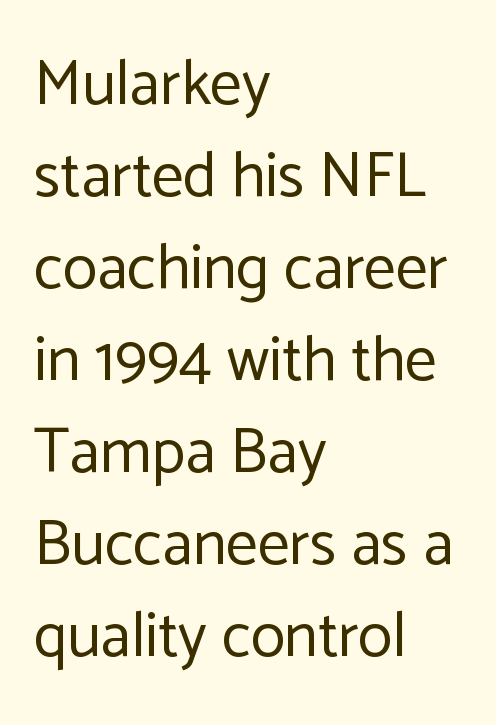
The image shows 63 px regular-weight sans-serif type, upright; set left-aligned, normal line spacing (1.46x), normal letter spacing, not underlined; low stroke contrast and a medium x-height.
